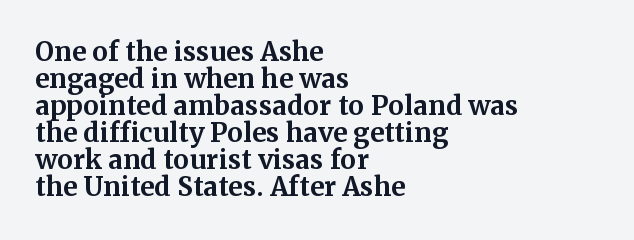
Check under the words: just untouched page. In terms of leading, this rendering errs on the cramped side. Spacing between characters is what you'd get straight out of the box. Italic? Not at all — the glyphs are vertical. How heavy is the stroke? Heavy — this is a bold. Horizontal alignment here is leftward, the default for most running prose.
